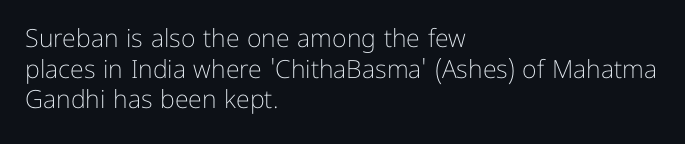
Q: Is the text bold? A: No.
Q: Is the text italic (slanted)? A: No, it is upright.
Q: Is the text underlined? A: No.
Q: How is the paragraph aligned? A: Left-aligned.
Q: Is the spacing between letters normal or unusually wide? A: Normal.
